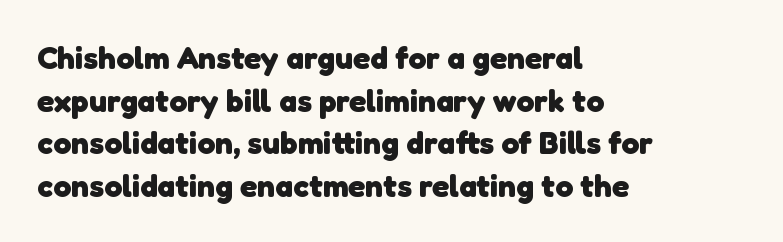
{"serif": "no", "bold": "yes", "weight": "heavy", "width": "normal", "stroke_contrast": "low", "x_height": "medium", "monospaced": "no", "underline": "no", "align": "left", "line_spacing": "normal", "line_spacing_ratio": 1.33, "letter_spacing": "normal", "letter_spacing_em": 0.0, "glyph_px": 32}
